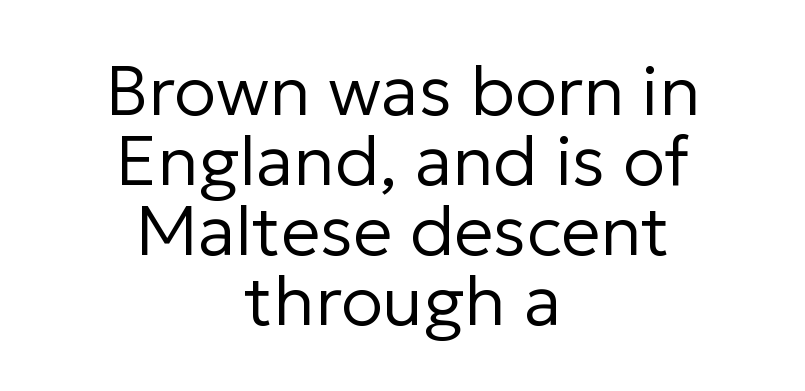
The lettering stays uniformly vertical, giving the passage a roman look. No letter is thick-stroked: the sample isn't bold. You could not count columns in this text — the font is proportionally spaced. The line-height multiplier appears low, near solid setting. Default kerning and tracking; the words read as compact shapes. These lines stack symmetrically, like a column narrowing and widening about its center.
